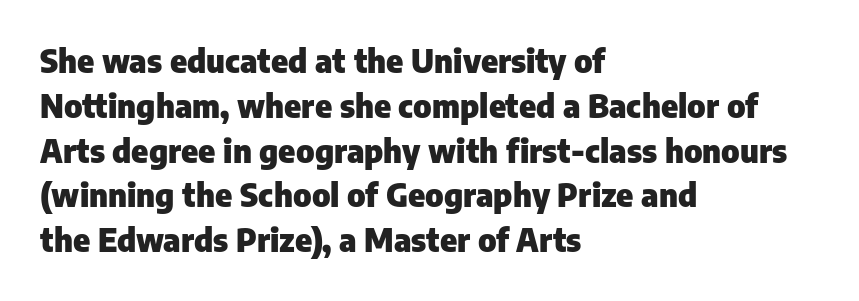
{"serif": "no", "italic": "no", "bold": "yes", "weight": "heavy", "width": "normal", "stroke_contrast": "low", "x_height": "medium", "monospaced": "no", "underline": "no", "align": "left", "line_spacing": "normal", "line_spacing_ratio": 1.4, "letter_spacing": "normal", "letter_spacing_em": 0.0, "glyph_px": 32}
